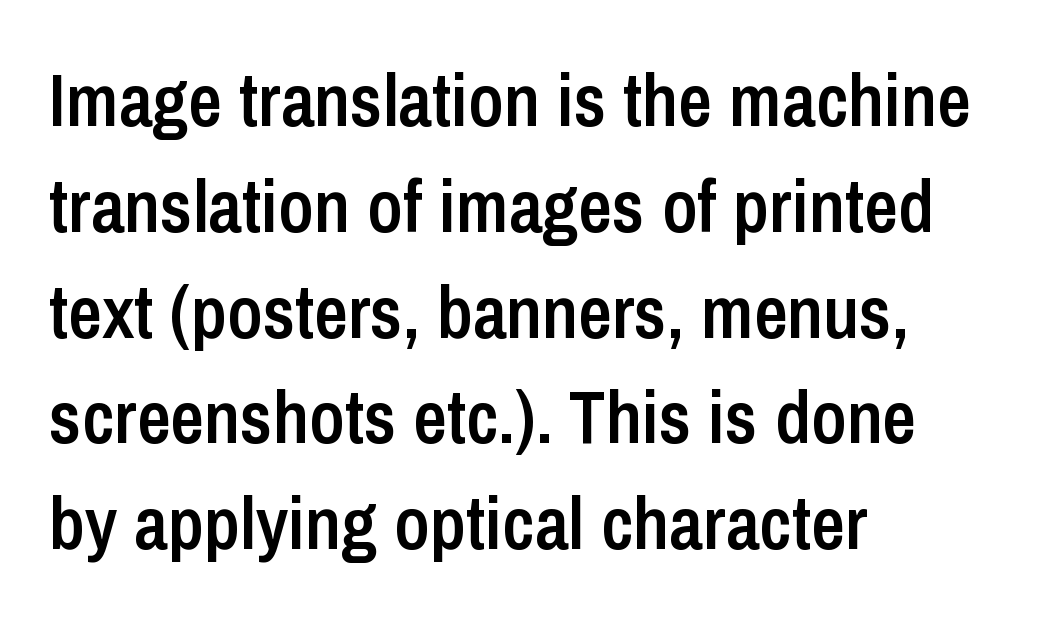
The image shows 74 px semibold, condensed sans-serif type, upright; set left-aligned, normal line spacing (1.43x), normal letter spacing, not underlined; low stroke contrast and a medium x-height.
